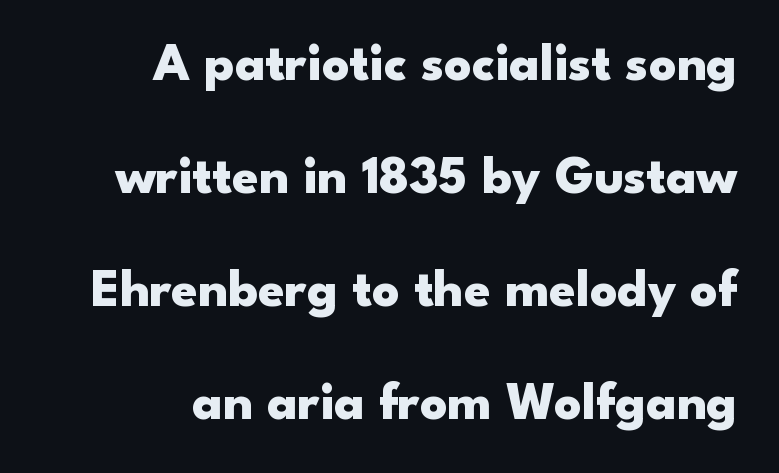
The image shows 53 px heavy, wide sans-serif type, upright; set right-aligned, loose line spacing (2.13x), normal letter spacing, not underlined; low stroke contrast and a small x-height.
